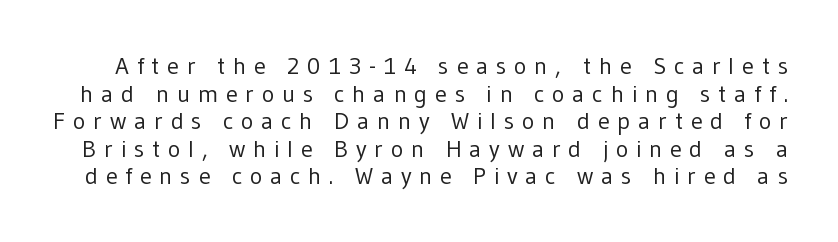
The gap between lines stays unmarked. The axis of the letterforms is exactly vertical. Honestly, the rows look squashed on top of each other. The strokes carry an ordinary text weight at most. The letters are spread apart with noticeably loose tracking.
